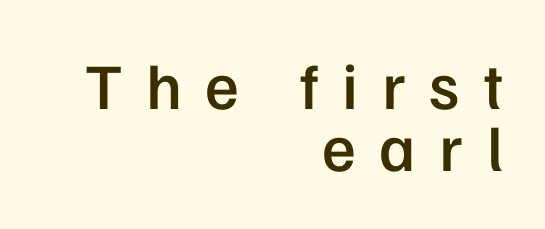
Q: Is the text bold? A: Semi-bold.
Q: Is the text italic (slanted)? A: No, it is upright.
Q: Is the typeface a serif or a sans-serif typeface? A: Sans-serif.
Q: Is the text underlined? A: No.
Q: How is the paragraph aligned? A: Right-aligned.
Q: Is the spacing between letters normal or unusually wide? A: Unusually wide.
Q: Is the spacing between lines tight, normal or loose? A: Tight.
Q: Width (condensed, normal, or wide)? A: Normal.
Q: Stroke contrast? A: Low.
Q: x-height? A: Medium.
Q: Monospaced? A: No.
